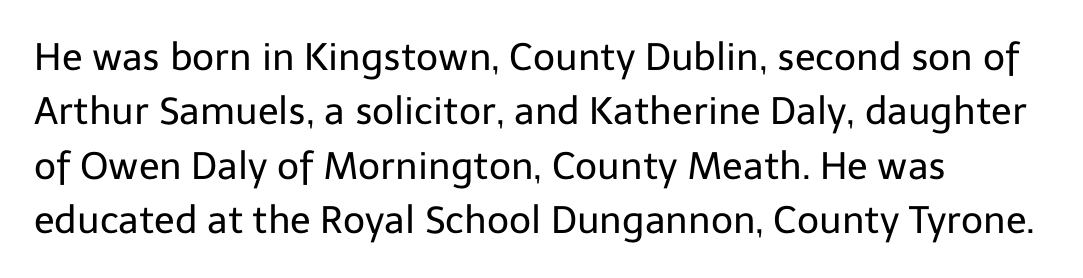
The image shows 38 px regular-weight sans-serif type, upright; set left-aligned, normal line spacing (1.43x), normal letter spacing, not underlined; low stroke contrast and a medium x-height.
